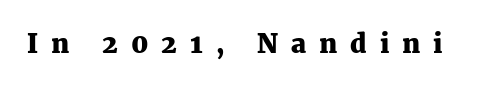
Q: Is the text bold? A: Yes.
Q: Is the text italic (slanted)? A: No, it is upright.
Q: Is the text underlined? A: No.
Q: Is the spacing between letters normal or unusually wide? A: Unusually wide.
